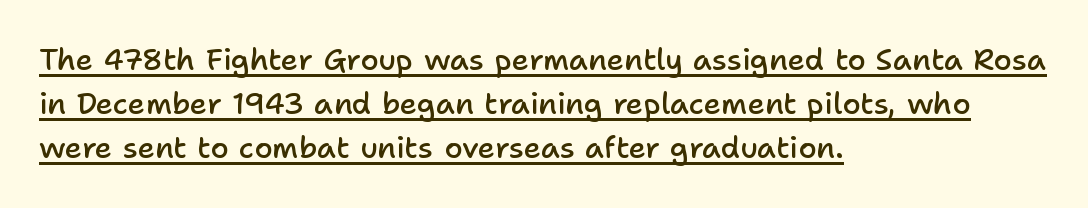
Q: Is the text bold? A: Semi-bold.
Q: Is the text italic (slanted)? A: No, it is upright.
Q: Is the typeface a serif or a sans-serif typeface? A: Sans-serif.
Q: Is the text underlined? A: Yes.
Q: How is the paragraph aligned? A: Left-aligned.
Q: Is the spacing between letters normal or unusually wide? A: Normal.
Q: Is the spacing between lines tight, normal or loose? A: Normal.
Q: Width (condensed, normal, or wide)? A: Normal.
Q: Stroke contrast? A: Low.
Q: x-height? A: Medium.
Q: Monospaced? A: No.
